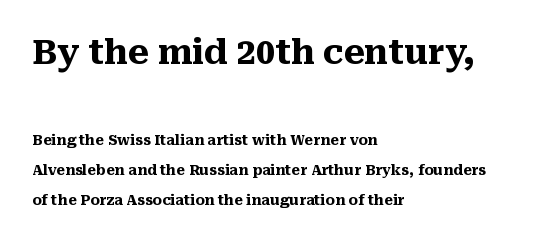
{"serif": "yes", "italic": "no", "bold": "yes", "weight": "heavy", "width": "normal", "stroke_contrast": "medium", "x_height": "medium", "monospaced": "no", "underline": "no", "align": "left", "line_spacing": "loose", "line_spacing_ratio": 2.14, "letter_spacing": "normal", "letter_spacing_em": 0.0, "larger_block": "first", "size_ratio": 2.43, "glyph_px": 34}
